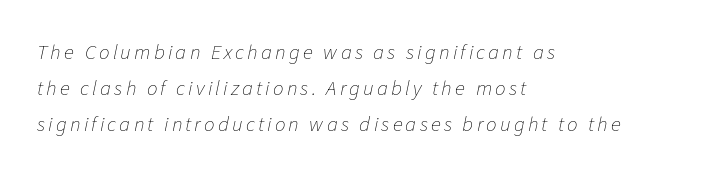
The image shows 21 px text type, italic (leaning right); set left-aligned, line spacing 1.71x, not underlined.
